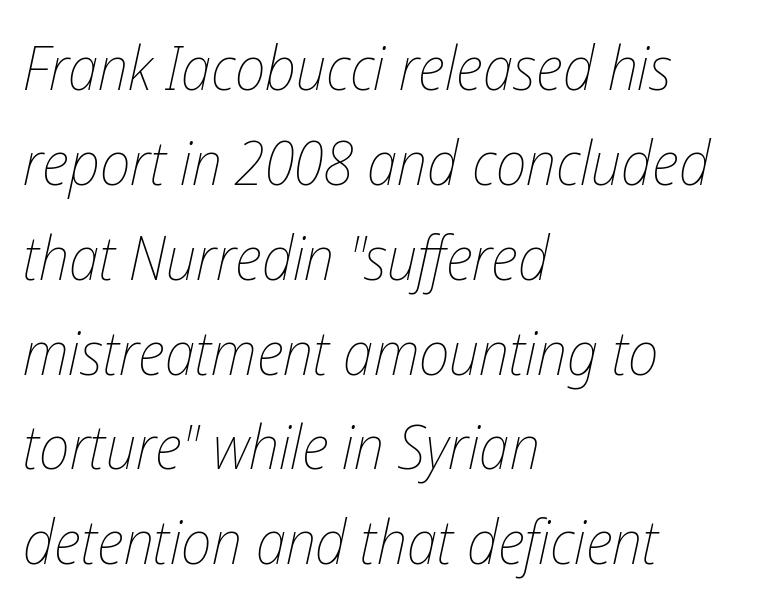
The image shows 62 px thin, condensed type, italic (leaning right); set left-aligned, normal line spacing (1.53x), normal letter spacing, not underlined; low stroke contrast and a medium x-height.
